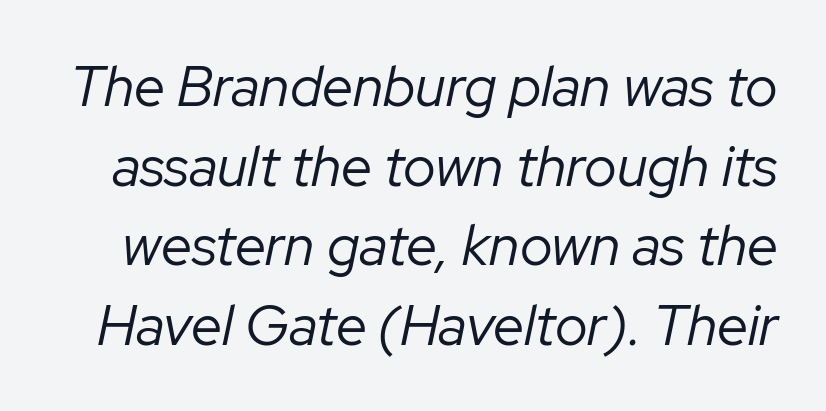
Q: Is the text bold? A: No.
Q: Is the text italic (slanted)? A: Yes, it leans right by about 12 degrees.
Q: Is the text underlined? A: No.
Q: Is the spacing between letters normal or unusually wide? A: Normal.
Q: Is the spacing between lines tight, normal or loose? A: Normal.
Q: Width (condensed, normal, or wide)? A: Normal.
Q: Stroke contrast? A: Low.
Q: x-height? A: Medium.
Q: Monospaced? A: No.
